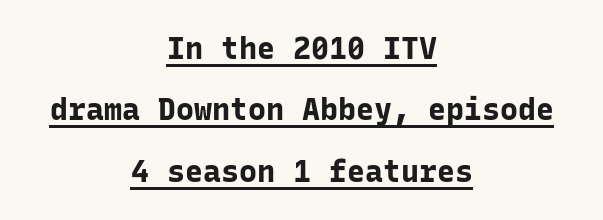
Q: Is the text bold? A: Yes.
Q: Is the text italic (slanted)? A: No, it is upright.
Q: Is the typeface a serif or a sans-serif typeface? A: Sans-serif.
Q: Is the text underlined? A: Yes.
Q: How is the paragraph aligned? A: Centered.
Q: Is the spacing between letters normal or unusually wide? A: Normal.
Q: Is the spacing between lines tight, normal or loose? A: Loose.
Q: Width (condensed, normal, or wide)? A: Normal.
Q: Stroke contrast? A: Low.
Q: x-height? A: Medium.
Q: Monospaced? A: Yes.
